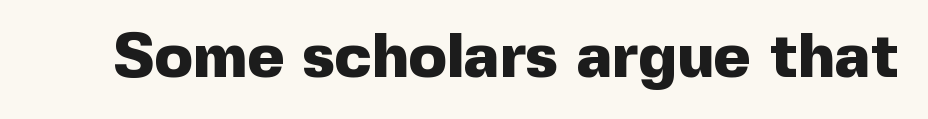
The sample has been set heavy, in full bold. Each letter's strokes conclude bluntly, with no projecting serifs. The words here are not underlined. Default kerning and tracking; the words read as compact shapes. The letters advance in unequal steps, a hallmark of proportional type.
